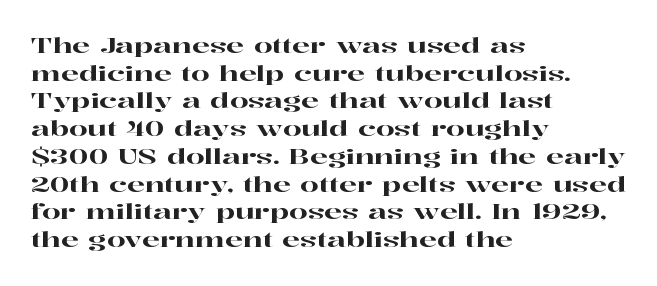
{"italic": "no", "underline": "no", "align": "left", "line_spacing": "normal", "line_spacing_ratio": 1.32, "letter_spacing": "normal", "letter_spacing_em": 0.0, "glyph_px": 21}
